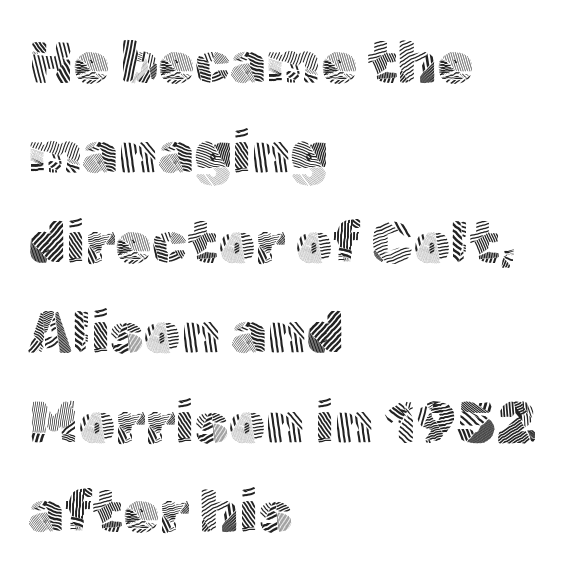
Q: Is the text bold? A: No.
Q: Is the text italic (slanted)? A: No, it is upright.
Q: Is the typeface a serif or a sans-serif typeface? A: Sans-serif.
Q: Is the text underlined? A: No.
Q: How is the paragraph aligned? A: Left-aligned.
Q: Is the spacing between letters normal or unusually wide? A: Normal.
Q: Is the spacing between lines tight, normal or loose? A: Normal.
Q: Width (condensed, normal, or wide)? A: Normal.
Q: x-height? A: Medium.
Q: Monospaced? A: No.
